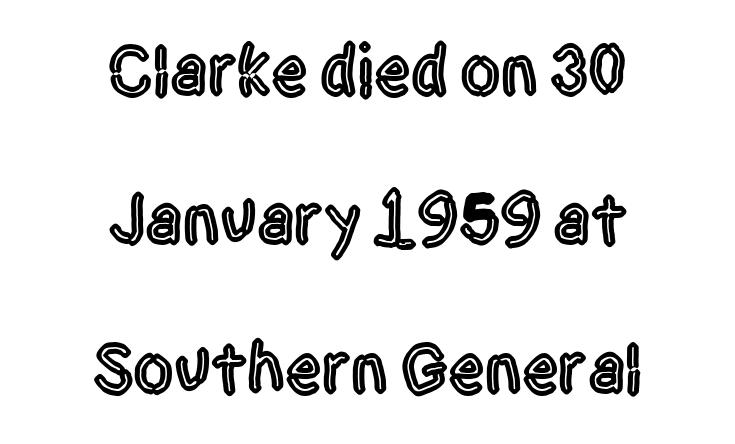
This is sans-serif lettering, the kind often seen on screens and signage. Words float on clear page, feet unadorned. Italic? Not at all — the glyphs are vertical. This sample trades compactness for vertical openness between lines.
